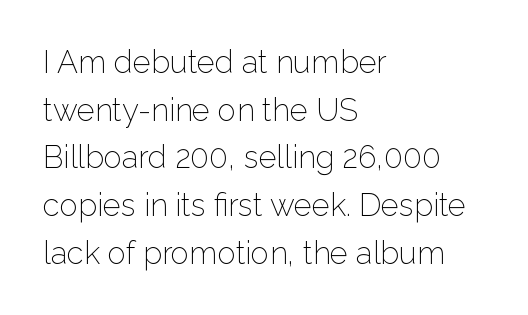
{"serif": "no", "italic": "no", "bold": "no", "weight": "light", "width": "normal", "stroke_contrast": "low", "x_height": "medium", "monospaced": "no", "underline": "no", "align": "left", "line_spacing": "normal", "line_spacing_ratio": 1.54, "letter_spacing": "normal", "letter_spacing_em": 0.0, "glyph_px": 31}
